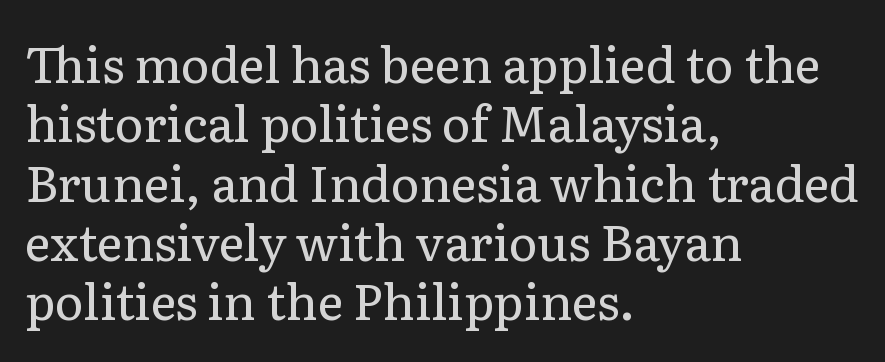
The image shows 49 px regular-weight serif type, upright; set left-aligned, line spacing 1.21x, normal letter spacing, not underlined; low stroke contrast and a medium x-height.
